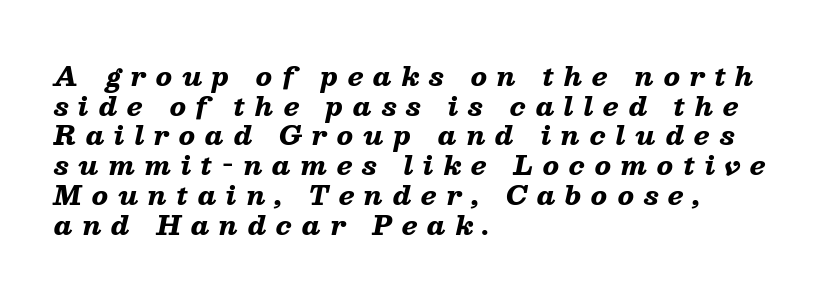
{"italic": "yes", "lean": "right", "slant_degrees": 13, "bold": "yes", "underline": "no", "align": "left", "line_spacing_ratio": 1.19, "letter_spacing": "wide", "letter_spacing_em": 0.39, "glyph_px": 25}
